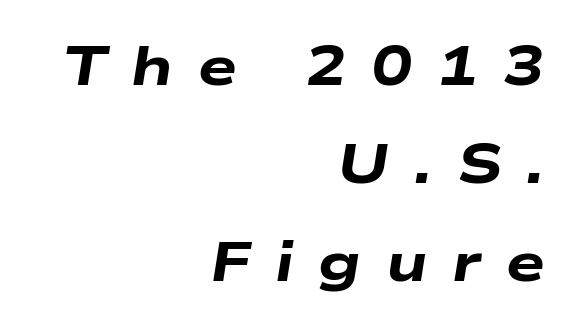
Q: Is the text bold? A: Yes.
Q: Is the text italic (slanted)? A: Yes, it leans right by about 9 degrees.
Q: Is the text underlined? A: No.
Q: How is the paragraph aligned? A: Right-aligned.
Q: Is the spacing between letters normal or unusually wide? A: Unusually wide.
Q: Width (condensed, normal, or wide)? A: Wide.
Q: Stroke contrast? A: Low.
Q: x-height? A: Medium.
Q: Monospaced? A: No.
